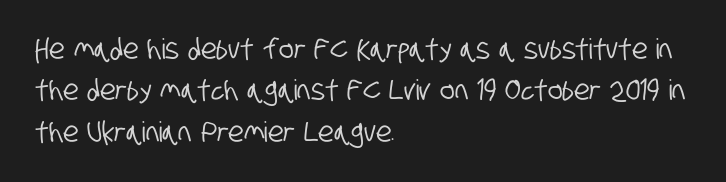
Q: Is the typeface a serif or a sans-serif typeface? A: Sans-serif.
Q: Is the text underlined? A: No.
Q: How is the paragraph aligned? A: Left-aligned.
Q: Is the spacing between letters normal or unusually wide? A: Normal.
Q: Is the spacing between lines tight, normal or loose? A: Normal.
Q: Width (condensed, normal, or wide)? A: Condensed.
Q: Stroke contrast? A: Low.
Q: x-height? A: Large.
Q: Monospaced? A: No.
